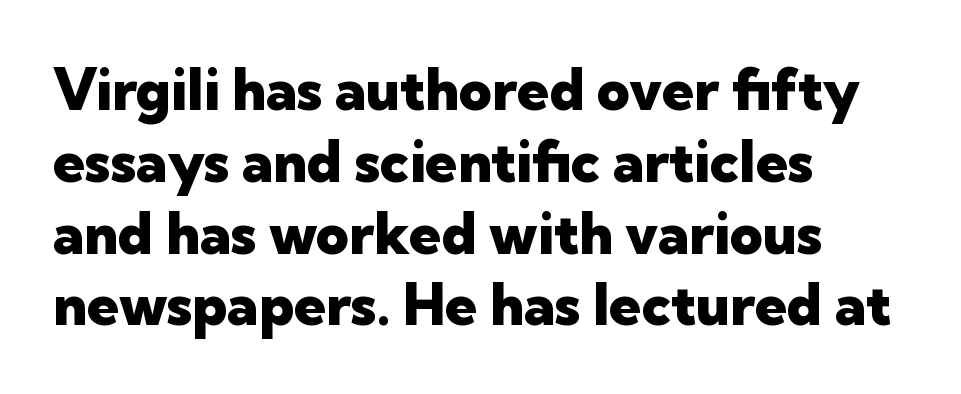
The image shows 57 px heavy sans-serif type, upright; set left-aligned, normal line spacing (1.26x), normal letter spacing, not underlined; low stroke contrast and a medium x-height.
